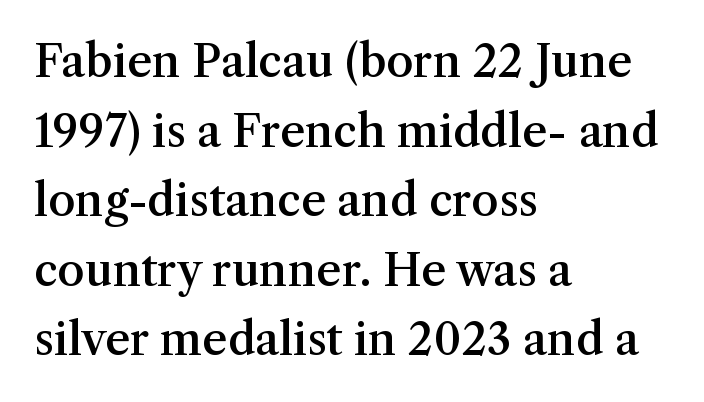
Q: Is the text bold? A: Semi-bold.
Q: Is the text italic (slanted)? A: No, it is upright.
Q: Is the typeface a serif or a sans-serif typeface? A: Serif.
Q: Is the text underlined? A: No.
Q: How is the paragraph aligned? A: Left-aligned.
Q: Is the spacing between letters normal or unusually wide? A: Normal.
Q: Is the spacing between lines tight, normal or loose? A: Normal.
Q: Width (condensed, normal, or wide)? A: Normal.
Q: Stroke contrast? A: Medium.
Q: x-height? A: Medium.
Q: Monospaced? A: No.
